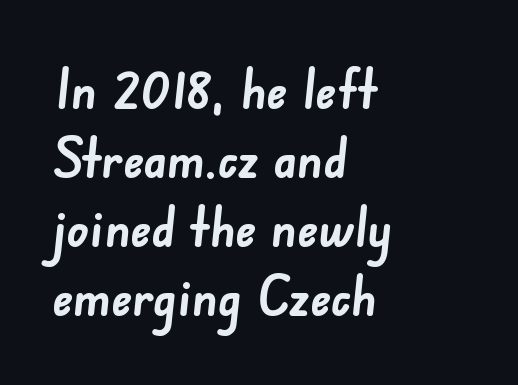
{"serif": "no", "bold": "yes", "weight": "semibold", "width": "normal", "stroke_contrast": "low", "x_height": "small", "monospaced": "no", "underline": "no", "align": "left", "line_spacing": "normal", "line_spacing_ratio": 1.28, "letter_spacing": "normal", "letter_spacing_em": 0.0, "glyph_px": 54}
